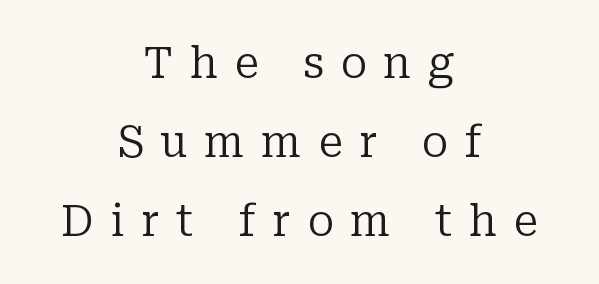
Q: Is the text bold? A: No.
Q: Is the text italic (slanted)? A: No, it is upright.
Q: Is the typeface a serif or a sans-serif typeface? A: Serif.
Q: Is the text underlined? A: No.
Q: How is the paragraph aligned? A: Centered.
Q: Is the spacing between letters normal or unusually wide? A: Unusually wide.
Q: Width (condensed, normal, or wide)? A: Normal.
Q: Stroke contrast? A: Low.
Q: x-height? A: Medium.
Q: Monospaced? A: No.
